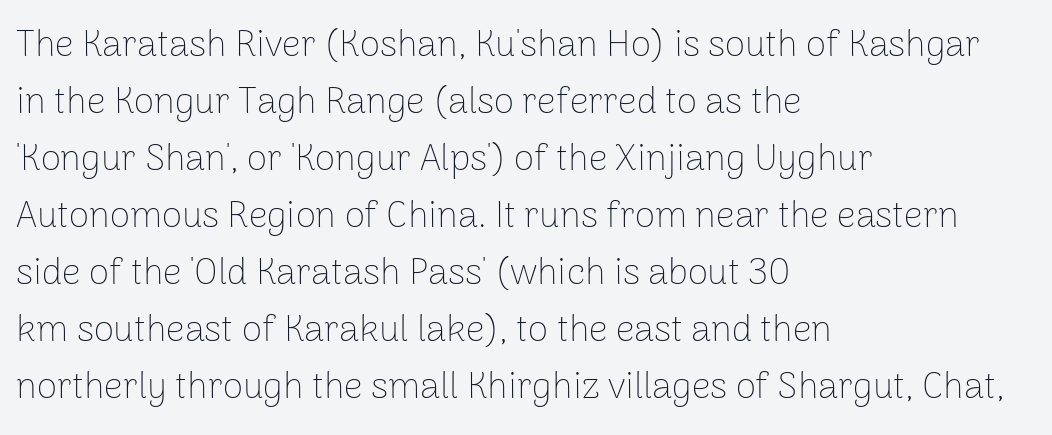
Inter-character spacing is left at the font's built-in metrics. Tall strokes in this sample are plumb rather than angled. Nope, no serifs anywhere on these letters. Vertical stems look standard width or narrower in stroke.
